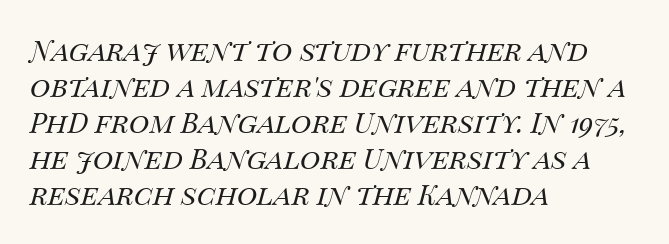
{"italic": "yes", "lean": "right", "slant_degrees": 14, "bold": "no", "weight": "regular", "width": "normal", "stroke_contrast": "medium", "x_height": "large", "monospaced": "no", "underline": "no", "align": "left", "line_spacing": "normal", "line_spacing_ratio": 1.29, "letter_spacing": "normal", "letter_spacing_em": 0.0, "glyph_px": 28}
